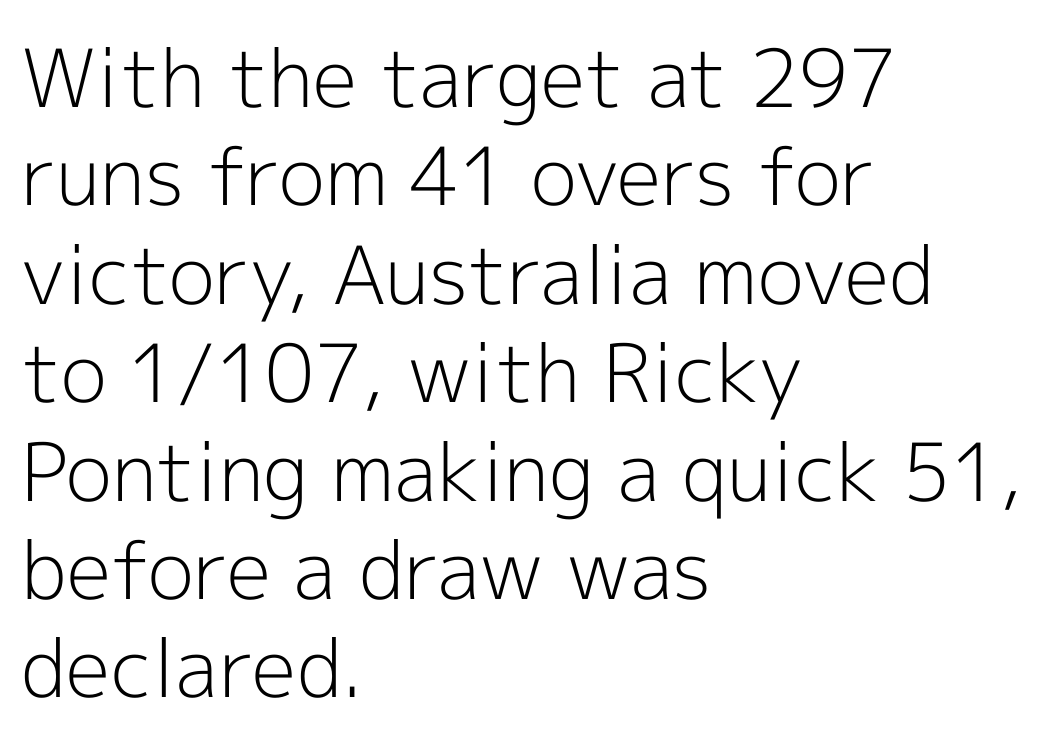
Q: Is the text bold? A: No.
Q: Is the text italic (slanted)? A: No, it is upright.
Q: Is the typeface a serif or a sans-serif typeface? A: Sans-serif.
Q: Is the text underlined? A: No.
Q: How is the paragraph aligned? A: Left-aligned.
Q: Is the spacing between letters normal or unusually wide? A: Normal.
Q: Width (condensed, normal, or wide)? A: Normal.
Q: x-height? A: Medium.
Q: Monospaced? A: No.
